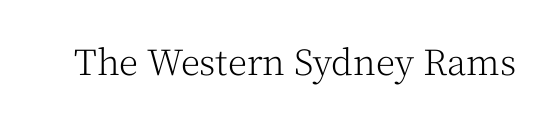
The image shows 35 px light serif type, upright; set normal letter spacing, not underlined; medium stroke contrast and a medium x-height.
